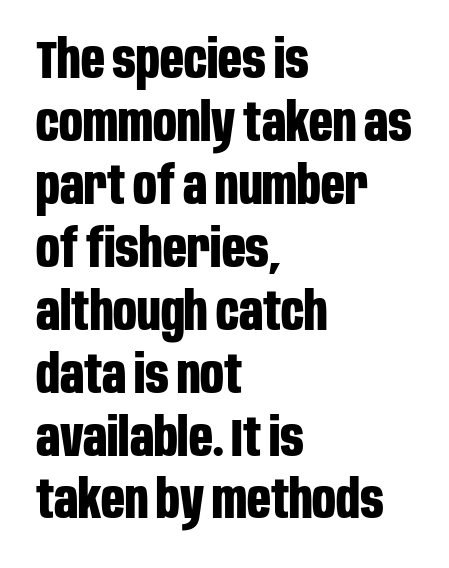
{"serif": "no", "italic": "no", "bold": "yes", "weight": "bold", "width": "condensed", "stroke_contrast": "low", "x_height": "large", "monospaced": "no", "underline": "no", "align": "left", "line_spacing_ratio": 1.21, "letter_spacing": "normal", "letter_spacing_em": 0.0, "glyph_px": 52}
